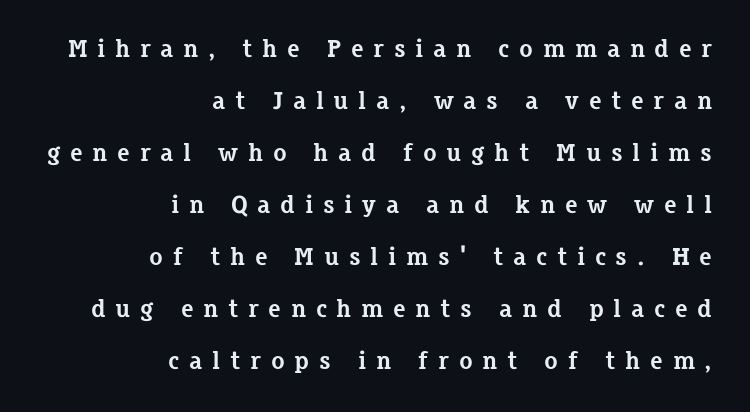
{"italic": "no", "bold": "yes", "underline": "no", "align": "right", "line_spacing": "loose", "line_spacing_ratio": 2.08, "letter_spacing": "wide", "letter_spacing_em": 0.39, "glyph_px": 25}
